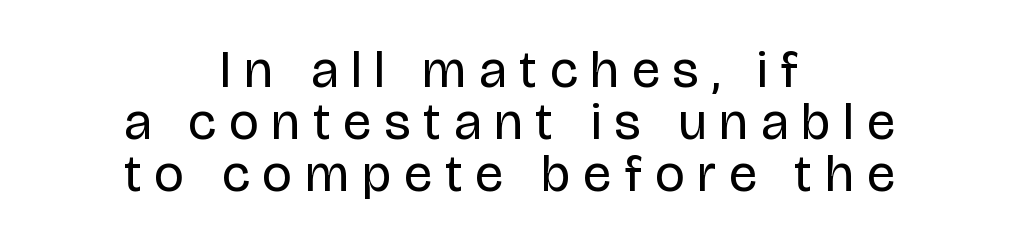
Cramped leading. Every stem runs plumb, perpendicular to the baseline. Check the space under the baseline: it is left empty. No letter is thick-stroked: the sample isn't bold. Think of a printed novel: that variable character pitch is what you see here.
